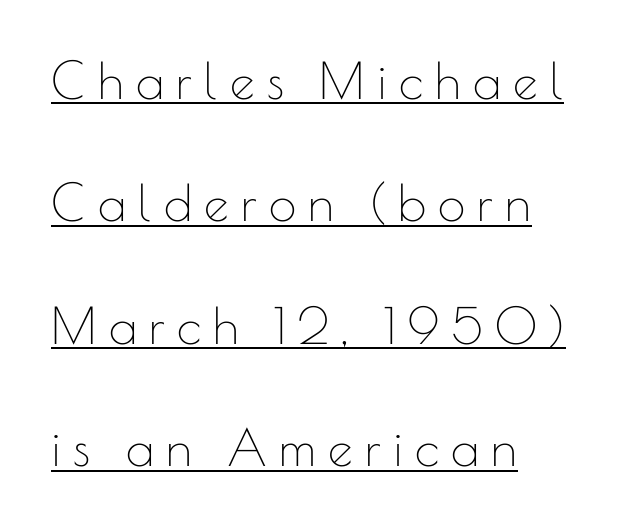
The image shows 49 px thin sans-serif type, upright; set left-aligned, loose line spacing (2.5x), unusually wide letter spacing (+0.25 em), underlined; low stroke contrast and a small x-height.
